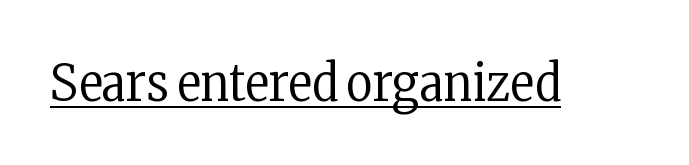
Q: Is the text bold? A: No.
Q: Is the text italic (slanted)? A: No, it is upright.
Q: Is the typeface a serif or a sans-serif typeface? A: Serif.
Q: Is the text underlined? A: Yes.
Q: Is the spacing between letters normal or unusually wide? A: Normal.
Q: Width (condensed, normal, or wide)? A: Condensed.
Q: Stroke contrast? A: Low.
Q: x-height? A: Medium.
Q: Monospaced? A: No.
